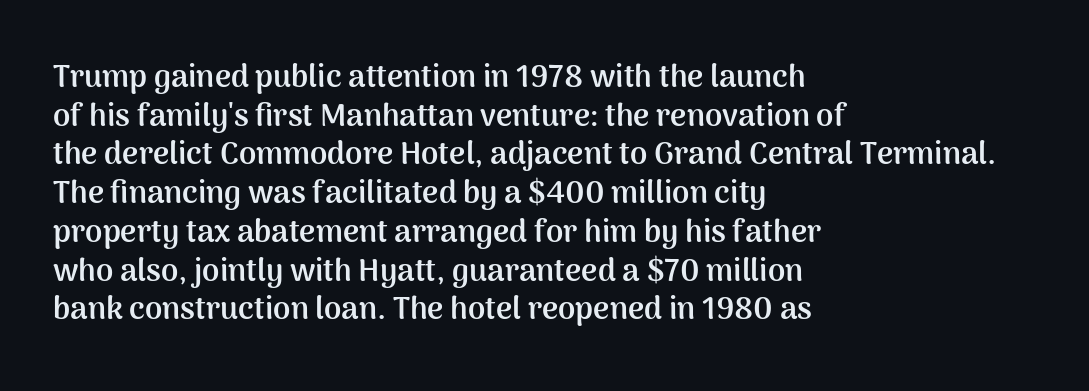
{"serif": "no", "italic": "no", "bold": "yes", "weight": "semibold", "width": "normal", "stroke_contrast": "medium", "x_height": "medium", "monospaced": "no", "underline": "no", "align": "left", "line_spacing": "normal", "line_spacing_ratio": 1.25, "letter_spacing": "normal", "letter_spacing_em": 0.0, "glyph_px": 31}
